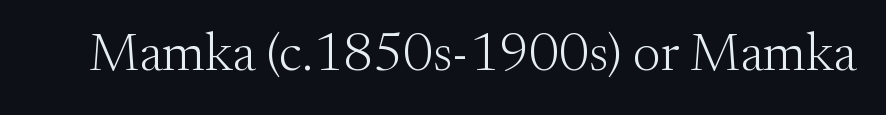
The typesetting does not lean heavy: it is not bold. Varying glyph widths throughout — classic text-font behaviour. Decoration check: the copy has no underline. Characters follow at the spacing the type designer built in. Does the lettering tilt? It doesn't — this is upright. The letters carry serifs — small finishing strokes at the ends of their stems.
